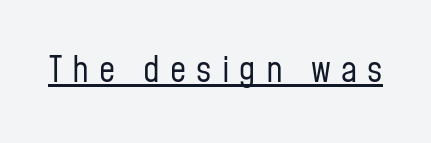
{"serif": "no", "italic": "no", "bold": "no", "weight": "regular", "width": "condensed", "stroke_contrast": "low", "x_height": "medium", "monospaced": "no", "underline": "yes", "letter_spacing": "wide", "letter_spacing_em": 0.28, "glyph_px": 36}
